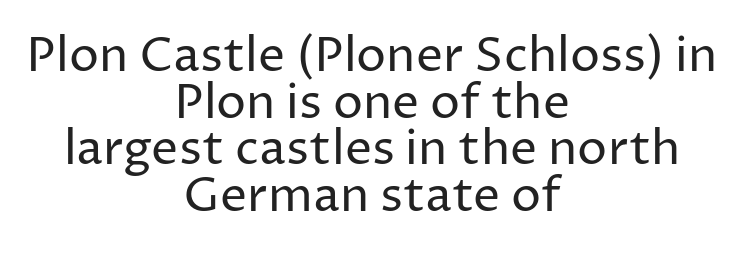
Q: Is the text bold? A: No.
Q: Is the text italic (slanted)? A: No, it is upright.
Q: Is the typeface a serif or a sans-serif typeface? A: Sans-serif.
Q: Is the text underlined? A: No.
Q: How is the paragraph aligned? A: Centered.
Q: Is the spacing between letters normal or unusually wide? A: Normal.
Q: Is the spacing between lines tight, normal or loose? A: Tight.
Q: Width (condensed, normal, or wide)? A: Normal.
Q: Stroke contrast? A: Low.
Q: x-height? A: Medium.
Q: Monospaced? A: No.
